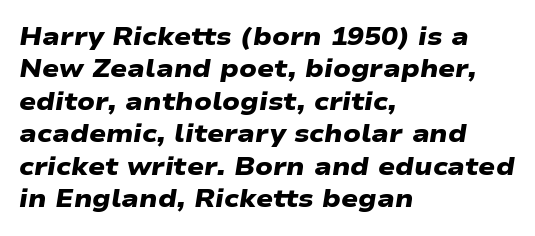
Reading down the column, the eye jumps a familiar distance to each next line. Descenders are the only things crossing below the line. Default kerning and tracking; the words read as compact shapes. Line starts are locked; line ends wander. Does the weight exceed regular? Yes, all the way to bold.
